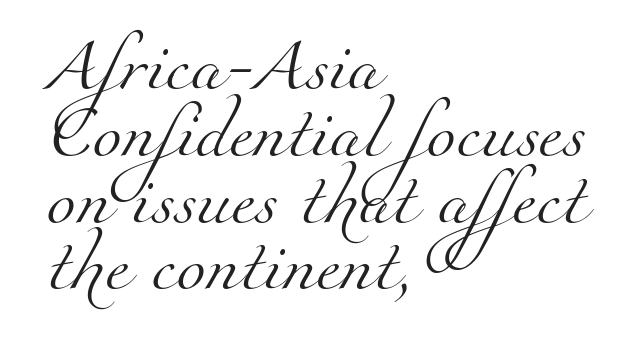
{"serif": "yes", "bold": "no", "weight": "light", "width": "normal", "stroke_contrast": "medium", "x_height": "small", "monospaced": "no", "underline": "no", "align": "left", "line_spacing": "normal", "line_spacing_ratio": 1.26, "letter_spacing": "normal", "letter_spacing_em": 0.0, "glyph_px": 53}
